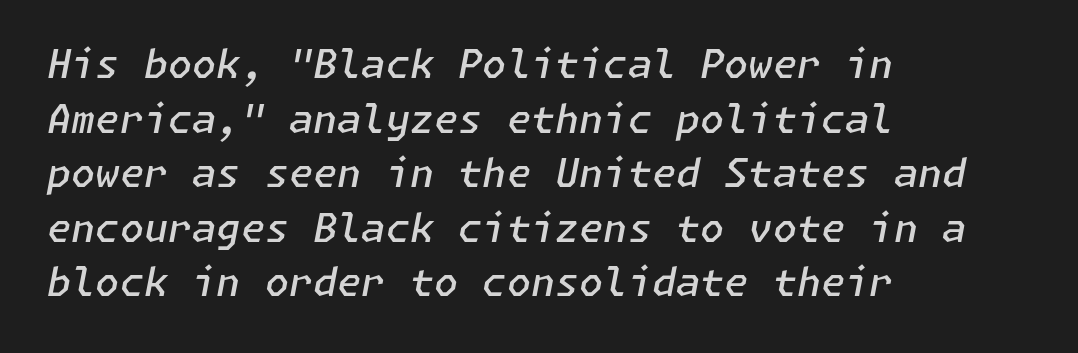
The image shows 39 px semibold type, italic (leaning right); set left-aligned, normal line spacing (1.4x), normal letter spacing, not underlined; low stroke contrast and a medium x-height.
